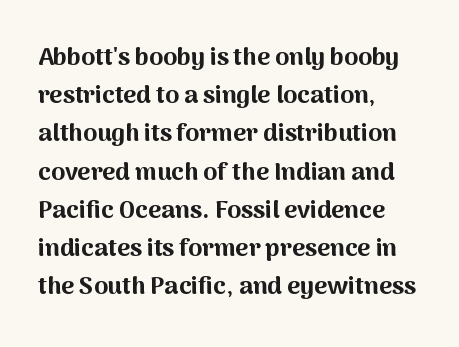
{"italic": "no", "bold": "yes", "underline": "no", "align": "left", "line_spacing": "normal", "line_spacing_ratio": 1.53, "letter_spacing": "normal", "letter_spacing_em": 0.0, "glyph_px": 25}
